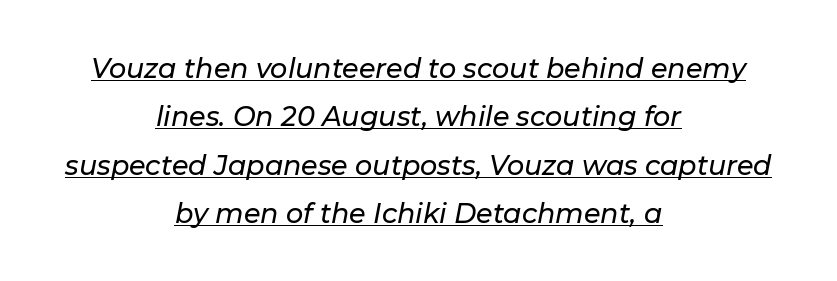
{"italic": "yes", "lean": "right", "slant_degrees": 11, "underline": "yes", "align": "center", "line_spacing_ratio": 1.79, "letter_spacing": "normal", "letter_spacing_em": 0.0, "glyph_px": 27}
